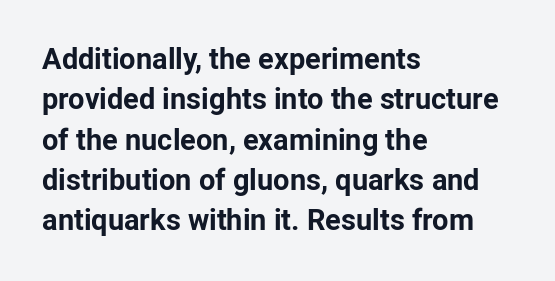
The image shows 29 px bold sans-serif type, upright; set left-aligned, normal line spacing (1.39x), normal letter spacing, not underlined; low stroke contrast and a medium x-height.
